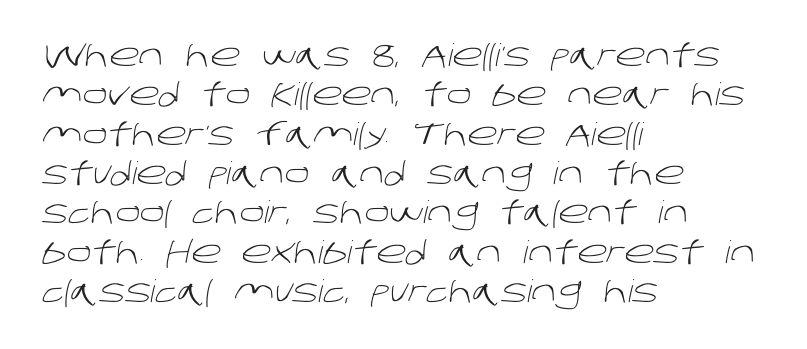
Compared with a typical body face, this is equally light or lighter still. The strip under each line holds only bare page. The text was rendered using a sans face with plain stroke endings. Character widths vary here, with narrow letters taking less room than wide ones.
